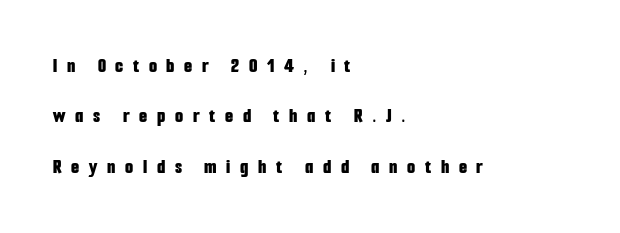
Notice how the stems are strictly vertical — no italics here. Vertical spacing — loose. These words are printed bold, with thick strokes throughout. Where is the straight margin? On the left.
